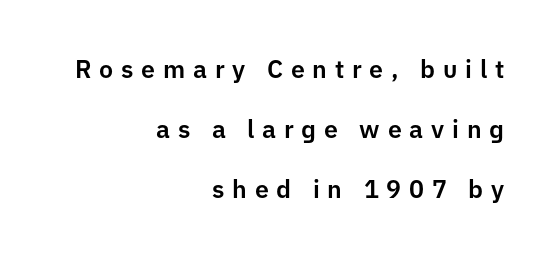
Q: Is the text italic (slanted)? A: No, it is upright.
Q: Is the text underlined? A: No.
Q: How is the paragraph aligned? A: Right-aligned.
Q: Is the spacing between letters normal or unusually wide? A: Unusually wide.
Q: Is the spacing between lines tight, normal or loose? A: Loose.
